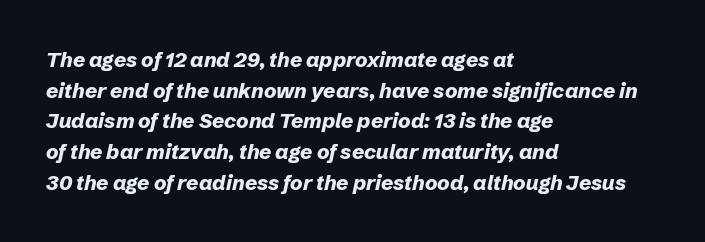
{"italic": "yes", "lean": "right", "slant_degrees": 12, "bold": "yes", "underline": "no", "align": "left", "line_spacing": "normal", "line_spacing_ratio": 1.46, "letter_spacing": "normal", "letter_spacing_em": 0.0, "glyph_px": 21}
